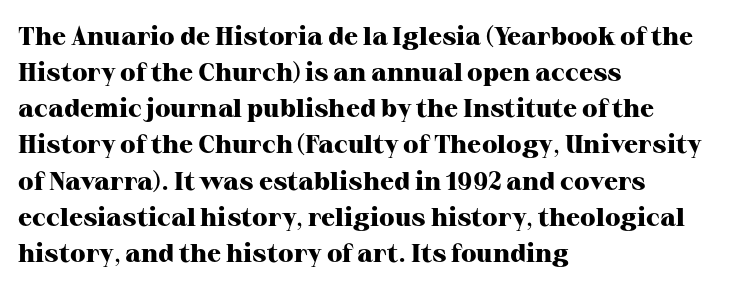
The image shows 26 px bold type, upright; set left-aligned, normal line spacing (1.39x), normal letter spacing, not underlined.
